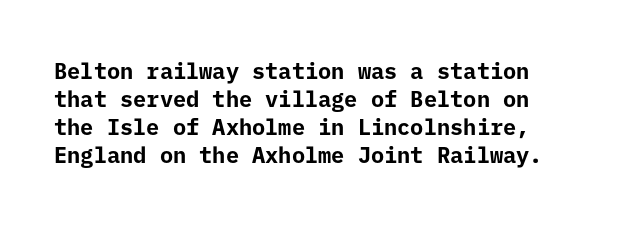
The image shows 22 px bold type, upright; set left-aligned, normal line spacing (1.27x), normal letter spacing, not underlined.
